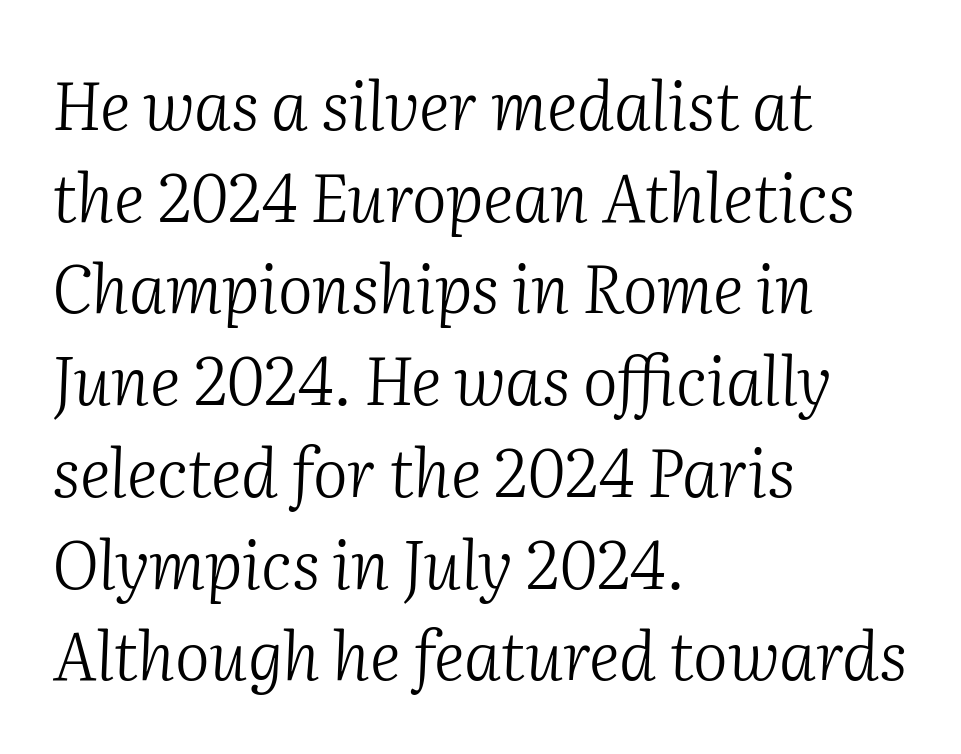
The image shows 66 px light serif type, italic (leaning right); set left-aligned, normal line spacing (1.39x), normal letter spacing, not underlined; medium stroke contrast and a medium x-height.
